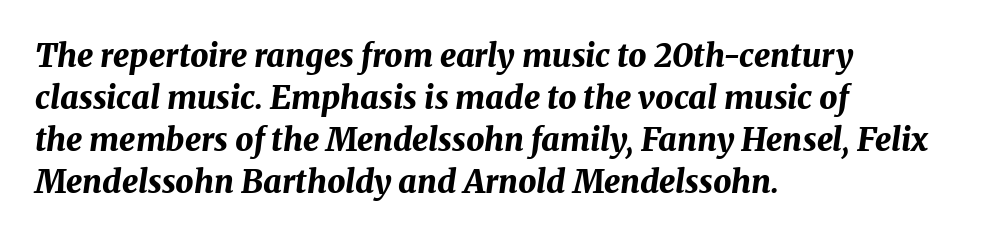
The image shows 32 px bold type, italic (leaning right); set left-aligned, normal line spacing (1.31x), normal letter spacing, not underlined; medium stroke contrast and a medium x-height.
